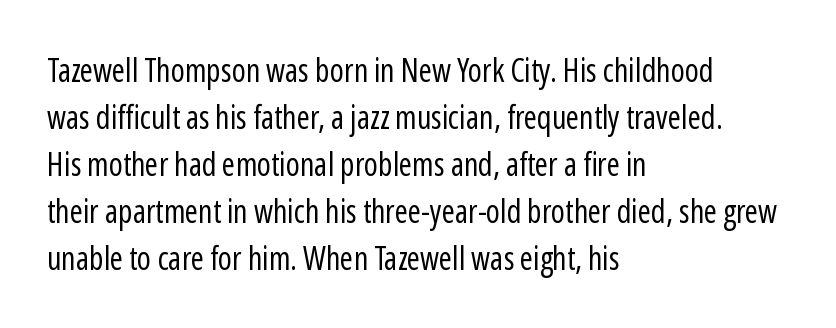
A light-to-regular cut is what we see here. Glyph-to-glyph distance matches everyday printed text. Posture: straight, roman, zero tilt. Horizontally, the lines are justified to the leading edge only. These lines are rendered in a variable-pitch font.
